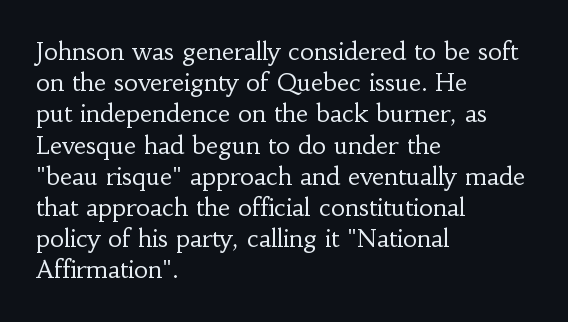
{"italic": "no", "bold": "no", "underline": "no", "align": "left", "line_spacing": "normal", "line_spacing_ratio": 1.3, "letter_spacing": "normal", "letter_spacing_em": 0.0, "glyph_px": 24}
